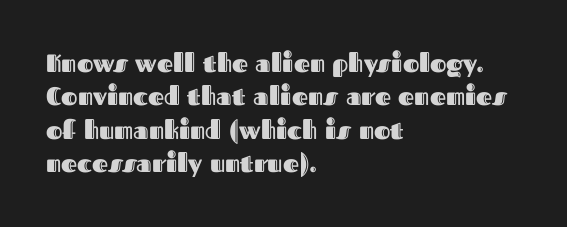
The image shows 25 px text type, upright; set left-aligned, normal line spacing (1.34x), normal letter spacing, not underlined.
